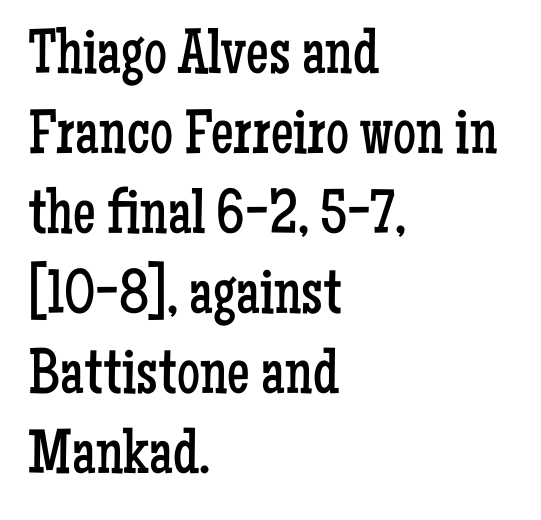
Q: Is the text bold? A: No.
Q: Is the text italic (slanted)? A: No, it is upright.
Q: Is the typeface a serif or a sans-serif typeface? A: Serif.
Q: Is the text underlined? A: No.
Q: How is the paragraph aligned? A: Left-aligned.
Q: Is the spacing between letters normal or unusually wide? A: Normal.
Q: Is the spacing between lines tight, normal or loose? A: Normal.
Q: Width (condensed, normal, or wide)? A: Condensed.
Q: Stroke contrast? A: Low.
Q: x-height? A: Medium.
Q: Monospaced? A: No.
